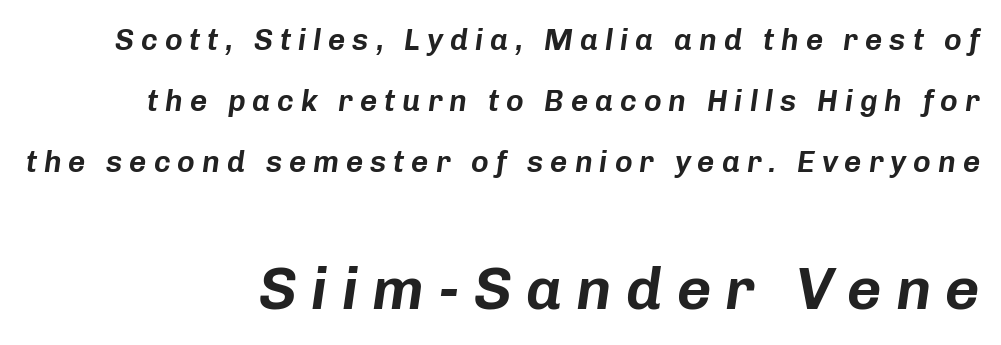
Q: Is the text italic (slanted)? A: Yes, it leans right by about 8 degrees.
Q: Is the text underlined? A: No.
Q: How is the paragraph aligned? A: Right-aligned.
Q: Is the spacing between letters normal or unusually wide? A: Unusually wide.
Q: Is the spacing between lines tight, normal or loose? A: Loose.
Q: Which block of text is set in a larger size, the first (top) or the second (bottom)? A: The second (bottom) one.
Q: Width (condensed, normal, or wide)? A: Normal.
Q: Stroke contrast? A: Low.
Q: x-height? A: Medium.
Q: Monospaced? A: No.
